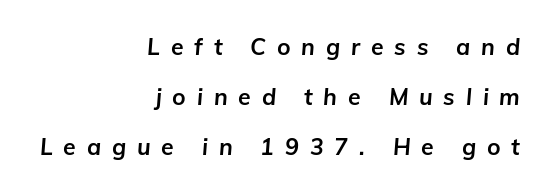
The text block is weighted toward the right margin, trailing off unevenly leftward. Successive baselines arrive slowly, with a big drop between each. Rendered with sloped, italic letterforms. Typesetter's note: full bold, strokes at maximum text heaviness.
